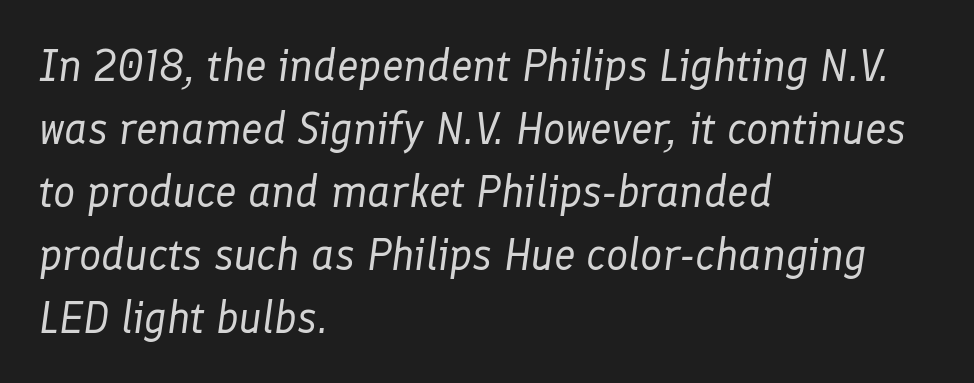
The horizontal fit of the characters is conventional and even. Is the type slanted? Yes — the strokes lean at a clear angle. In terms of leading, this rendering sits right in the middle. The cut favours lightness, reaching ordinary text weight at its darkest.
